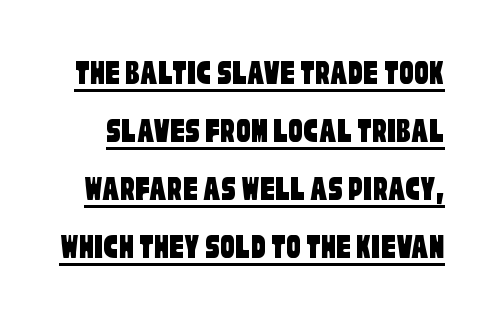
These lines are rendered in a variable-pitch font. Is this a sans? Yes — the strokes have no serifs. A typographer would call this underscored text. In terms of letterspacing, this is plain default setting.
